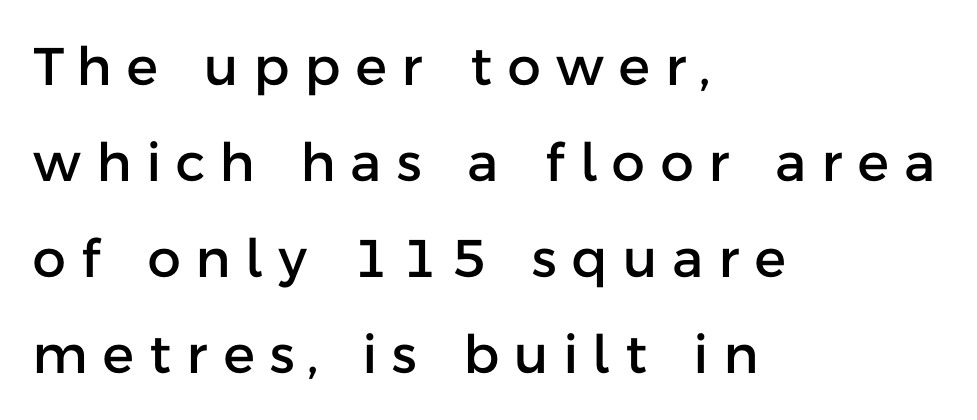
The image shows 53 px sans-serif type, upright; set left-aligned, line spacing 1.81x, unusually wide letter spacing (+0.29 em), not underlined; low stroke contrast and a medium x-height.
